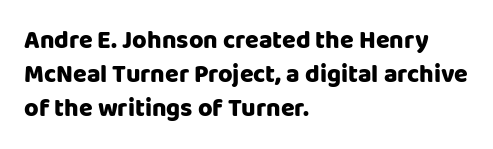
{"italic": "no", "underline": "no", "align": "left", "line_spacing": "normal", "line_spacing_ratio": 1.37, "letter_spacing": "normal", "letter_spacing_em": 0.0, "glyph_px": 25}
